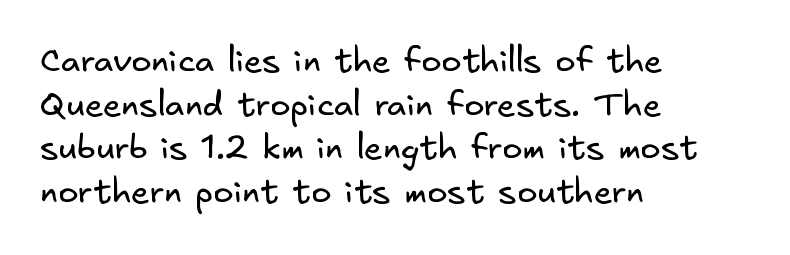
The line-height multiplier appears to be the usual default. Beneath every word, the page is bare. In CSS terms this would be text-align: left. Weight: regular or lighter. These lines are composed in type without serifs. The letterforms sit shoulder to shoulder at normal distance.
